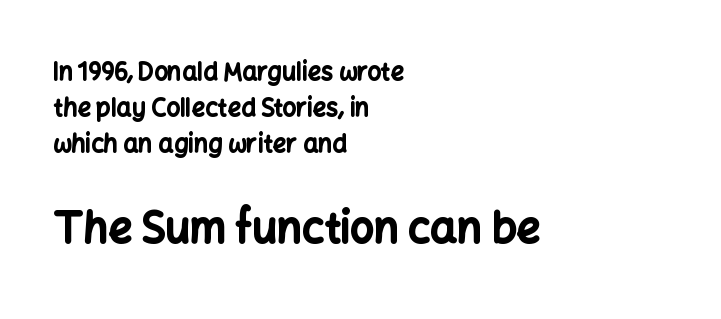
{"serif": "no", "italic": "no", "bold": "yes", "weight": "bold", "width": "normal", "stroke_contrast": "low", "x_height": "medium", "monospaced": "no", "underline": "no", "align": "left", "line_spacing": "normal", "line_spacing_ratio": 1.5, "letter_spacing": "normal", "letter_spacing_em": 0.0, "larger_block": "second", "size_ratio": 1.75, "glyph_px": 42}
